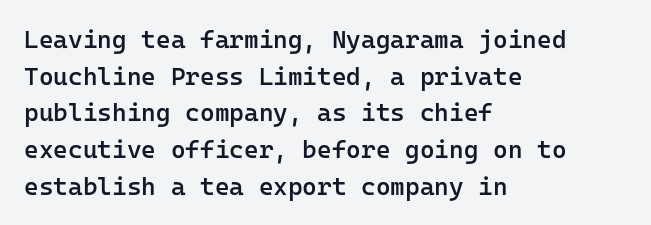
The gaps between neighbouring characters are ordinary and unremarkable. Clear beneath every line of the passage. The lettering holds an erect, upright posture throughout. Line starts are locked; line ends wander.
